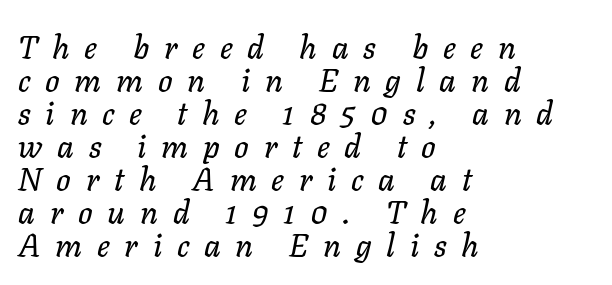
Quick note: underline off. An italicized treatment has been applied to the whole sample. The lines are packed closely together with very little leading. The face used here is proportionally spaced, like ordinary book or web type. Caption: expanded tracking, letters set apart. Short and long lines alike share a common starting point at left.
